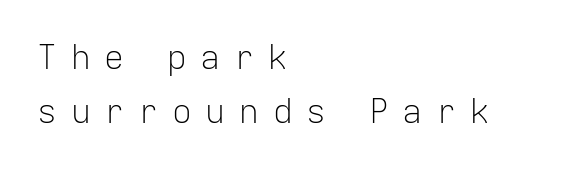
Vertical spacing — default. Is the stroke heavy? The answer is a plain regular-or-lighter. Do the letters lean? They stand straight. All the whitespace from short lines collects on the right.
